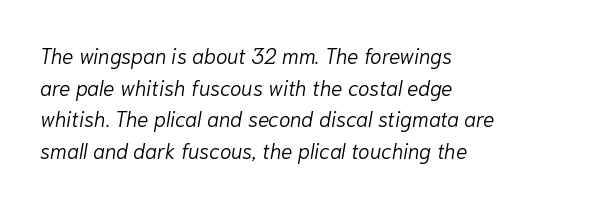
Q: Is the text bold? A: No.
Q: Is the text italic (slanted)? A: Yes, it leans right by about 10 degrees.
Q: Is the text underlined? A: No.
Q: How is the paragraph aligned? A: Left-aligned.
Q: Is the spacing between letters normal or unusually wide? A: Normal.
Q: Is the spacing between lines tight, normal or loose? A: Normal.
